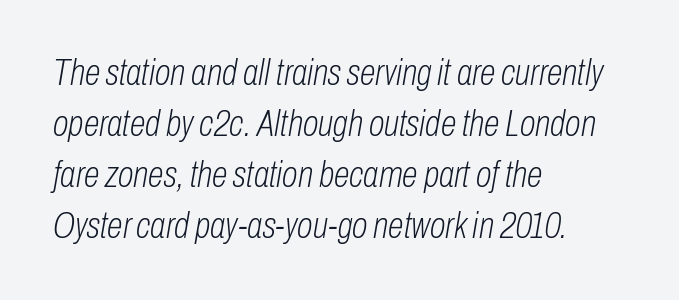
The image shows 36 px light, condensed type, italic (leaning right); set left-aligned, normal line spacing (1.42x), normal letter spacing, not underlined; low stroke contrast and a medium x-height.
